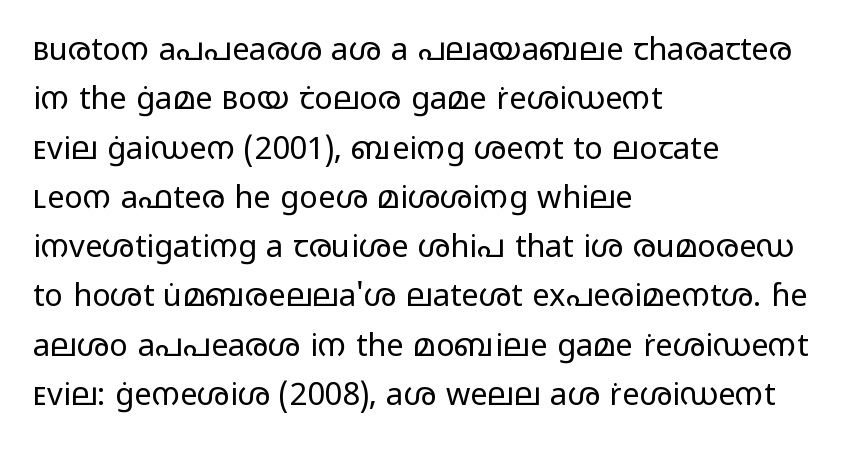
Q: Is the text bold? A: No.
Q: Is the text italic (slanted)? A: No, it is upright.
Q: Is the typeface a serif or a sans-serif typeface? A: Sans-serif.
Q: Is the text underlined? A: No.
Q: How is the paragraph aligned? A: Left-aligned.
Q: Is the spacing between letters normal or unusually wide? A: Normal.
Q: Is the spacing between lines tight, normal or loose? A: Normal.
Q: Width (condensed, normal, or wide)? A: Wide.
Q: Stroke contrast? A: Low.
Q: x-height? A: Medium.
Q: Monospaced? A: No.
